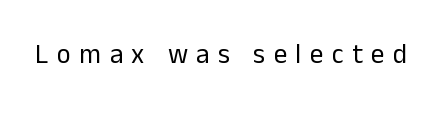
The cut favours lightness, reaching ordinary text weight at its darkest. It's the straight-up-and-down kind of type. There is plenty of visible air inserted between adjacent glyphs. Anything drawn beneath the words? Only blank space.
